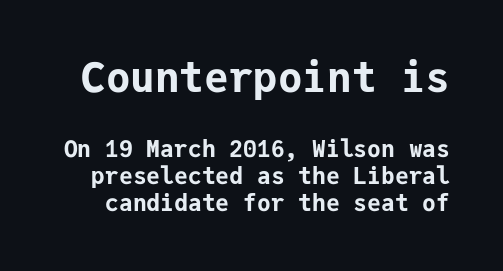
{"serif": "no", "italic": "no", "bold": "yes", "weight": "bold", "width": "normal", "stroke_contrast": "low", "x_height": "medium", "monospaced": "yes", "underline": "no", "line_spacing_ratio": 1.19, "letter_spacing": "normal", "letter_spacing_em": 0.0, "larger_block": "first", "size_ratio": 1.78, "glyph_px": 41}
